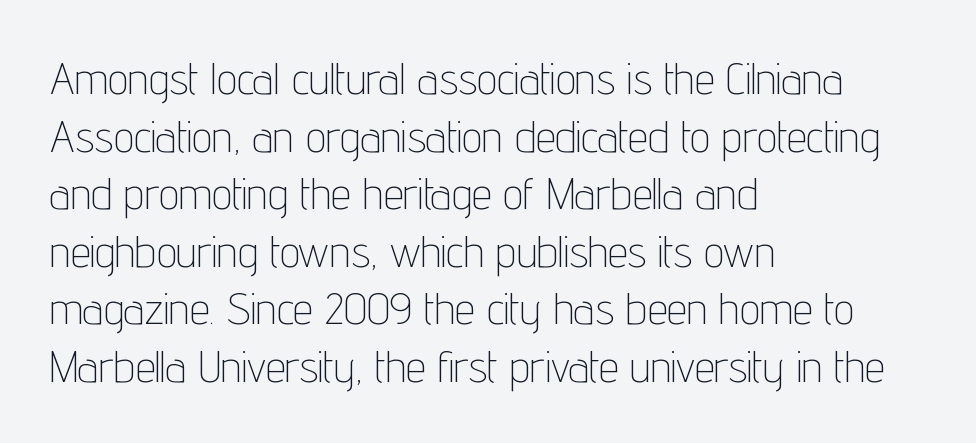
The paragraph has a hard left edge and a soft right edge. Vertical stems look standard width or narrower in stroke. Does the lettering tilt? It doesn't — this is upright. Beneath every word, the page is bare.
